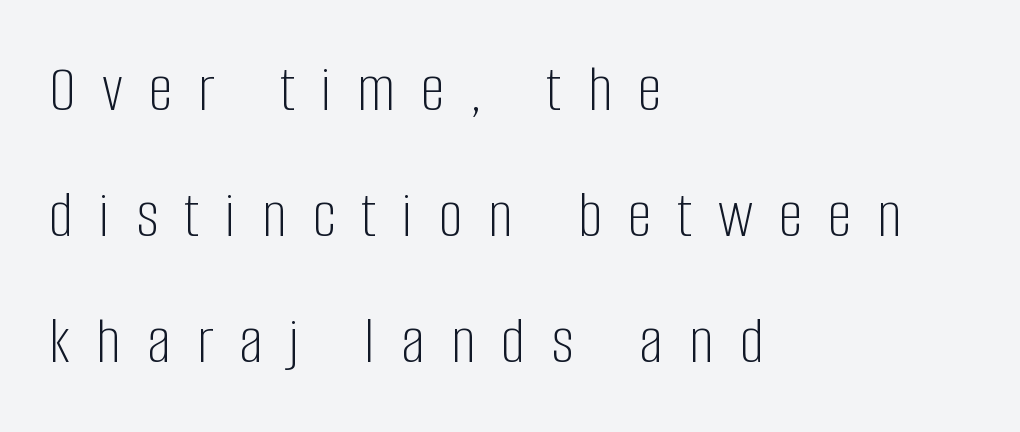
Q: Is the text bold? A: No.
Q: Is the text italic (slanted)? A: No, it is upright.
Q: Is the typeface a serif or a sans-serif typeface? A: Sans-serif.
Q: Is the text underlined? A: No.
Q: How is the paragraph aligned? A: Left-aligned.
Q: Is the spacing between letters normal or unusually wide? A: Unusually wide.
Q: Width (condensed, normal, or wide)? A: Condensed.
Q: Stroke contrast? A: Low.
Q: x-height? A: Large.
Q: Monospaced? A: No.
